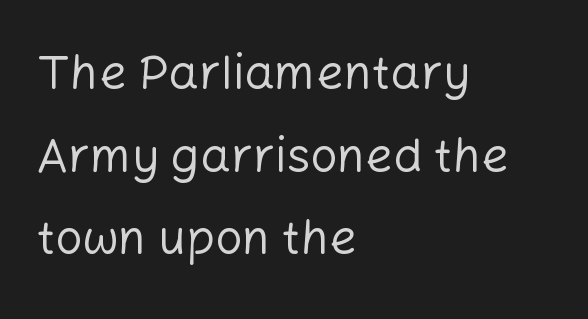
Q: Is the text bold? A: No.
Q: Is the text italic (slanted)? A: No, it is upright.
Q: Is the typeface a serif or a sans-serif typeface? A: Sans-serif.
Q: Is the text underlined? A: No.
Q: How is the paragraph aligned? A: Left-aligned.
Q: Is the spacing between letters normal or unusually wide? A: Normal.
Q: Width (condensed, normal, or wide)? A: Normal.
Q: Stroke contrast? A: Low.
Q: x-height? A: Medium.
Q: Monospaced? A: No.
